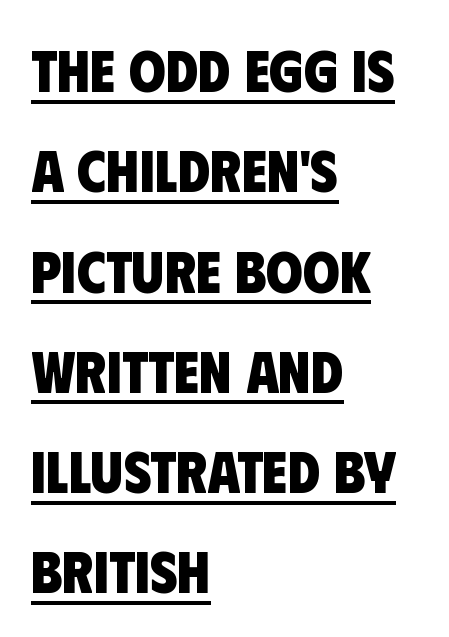
{"serif": "no", "bold": "yes", "weight": "heavy", "width": "condensed", "stroke_contrast": "low", "x_height": "large", "monospaced": "no", "underline": "yes", "align": "left", "line_spacing": "normal", "line_spacing_ratio": 1.7, "letter_spacing": "normal", "letter_spacing_em": 0.0, "glyph_px": 59}
